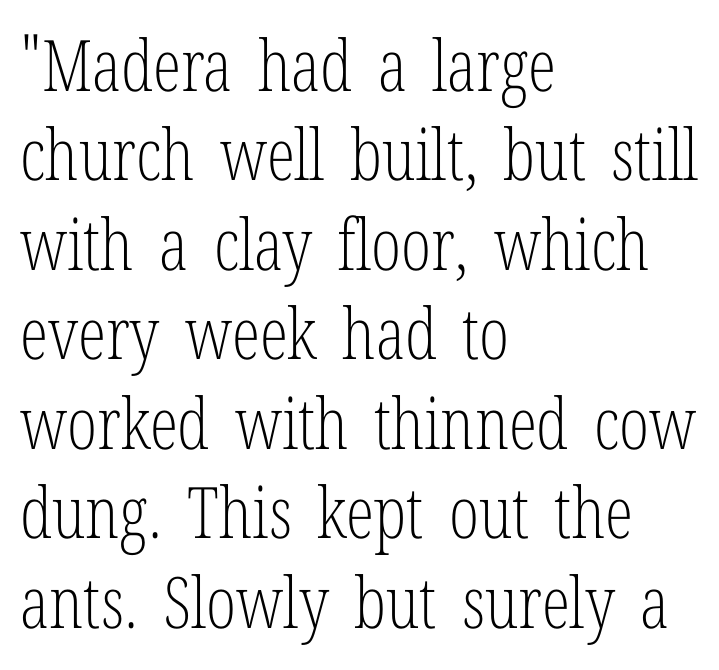
{"serif": "yes", "italic": "no", "bold": "no", "weight": "light", "width": "condensed", "stroke_contrast": "low", "x_height": "medium", "monospaced": "no", "underline": "no", "align": "left", "line_spacing": "normal", "line_spacing_ratio": 1.26, "letter_spacing": "normal", "letter_spacing_em": 0.0, "glyph_px": 71}
